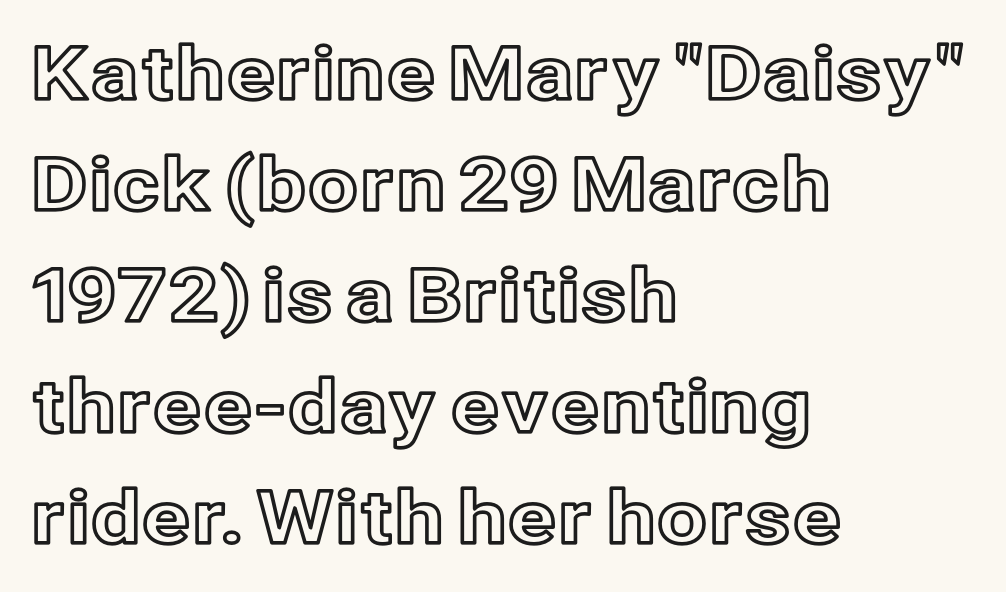
The image shows 73 px text type, upright; set left-aligned, normal line spacing (1.52x), normal letter spacing, not underlined; a medium x-height.
